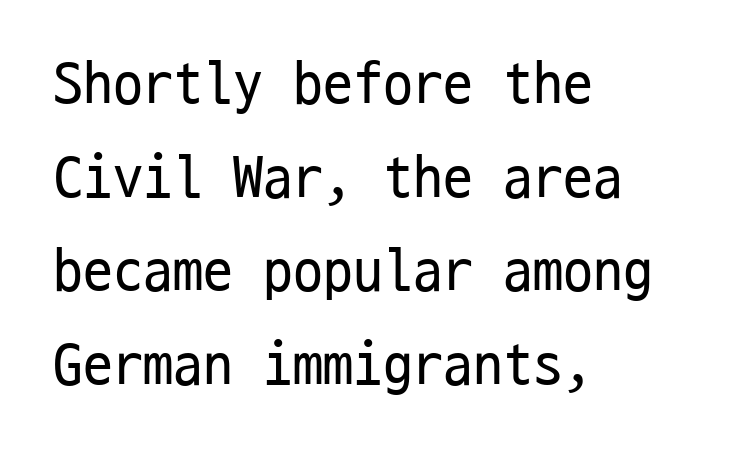
Vertical strokes here are truly vertical. The cut favours lightness, reaching ordinary text weight at its darkest. Line starts are locked; line ends wander. Standard letterfit; no display-style spreading of the glyphs. The letters march in equal steps, a hallmark of fixed-pitch type. The passage shown stacks its lines at a standard gap.
